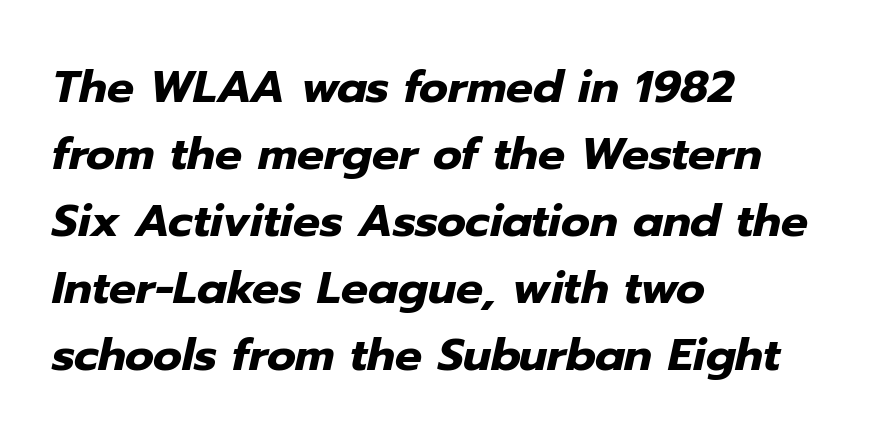
{"italic": "yes", "lean": "right", "slant_degrees": 12, "bold": "yes", "weight": "heavy", "width": "normal", "stroke_contrast": "low", "x_height": "medium", "monospaced": "no", "underline": "no", "align": "left", "line_spacing": "normal", "line_spacing_ratio": 1.49, "letter_spacing": "normal", "letter_spacing_em": 0.0, "glyph_px": 45}
